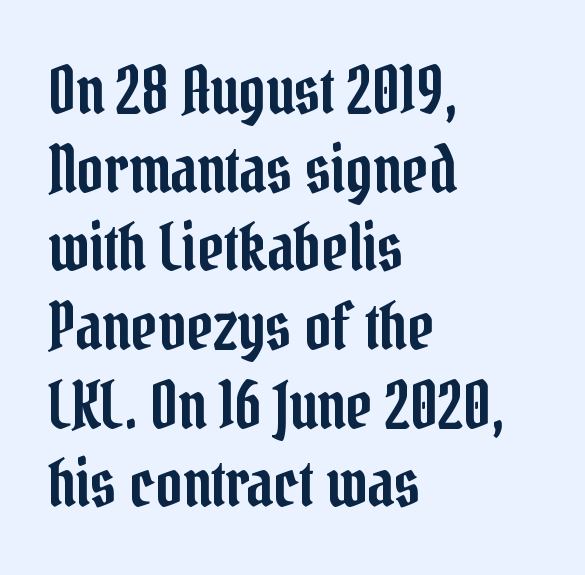
The image shows 65 px condensed serif type, upright; set left-aligned, line spacing 1.21x, normal letter spacing, not underlined; low stroke contrast and a medium x-height.
